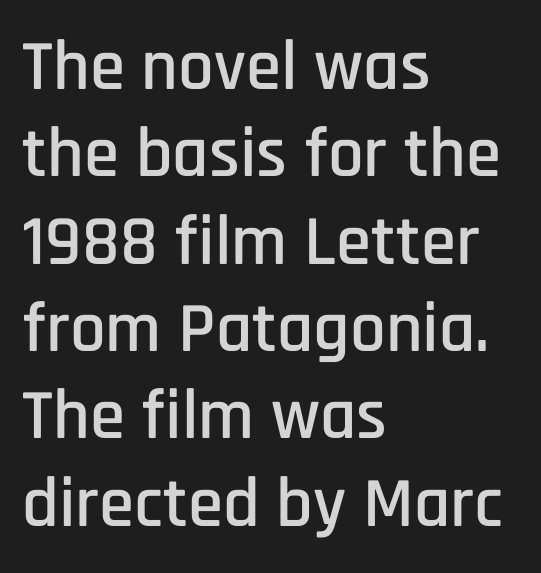
{"serif": "no", "italic": "no", "width": "condensed", "stroke_contrast": "low", "x_height": "large", "monospaced": "no", "underline": "no", "align": "left", "line_spacing_ratio": 1.23, "letter_spacing": "normal", "letter_spacing_em": 0.0, "glyph_px": 71}
